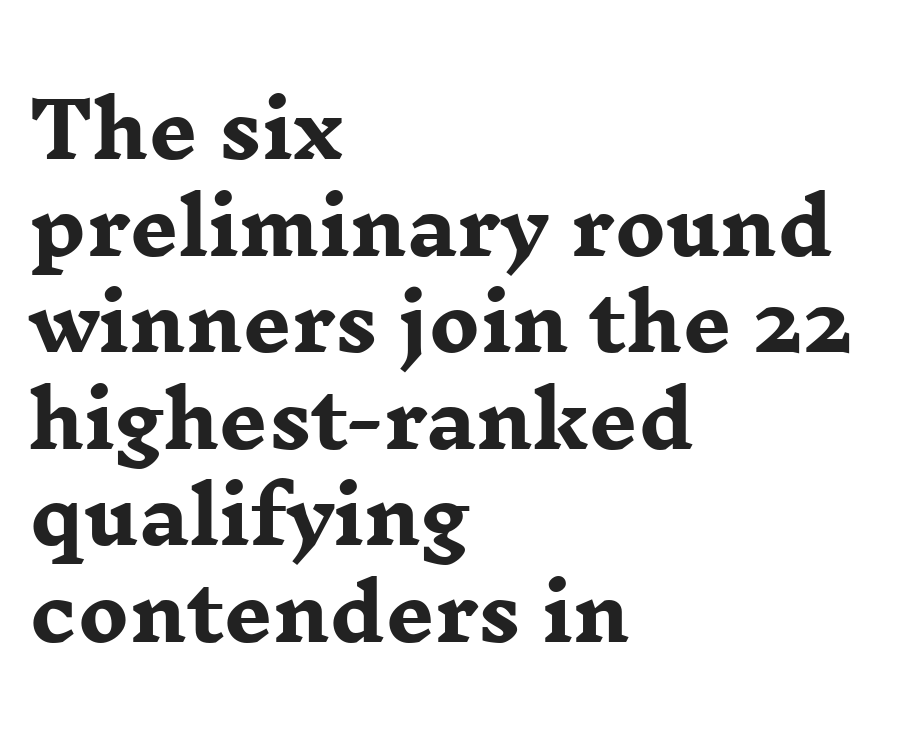
The image shows 76 px heavy, wide serif type, upright; set left-aligned, normal line spacing (1.27x), normal letter spacing, not underlined; low stroke contrast and a medium x-height.
